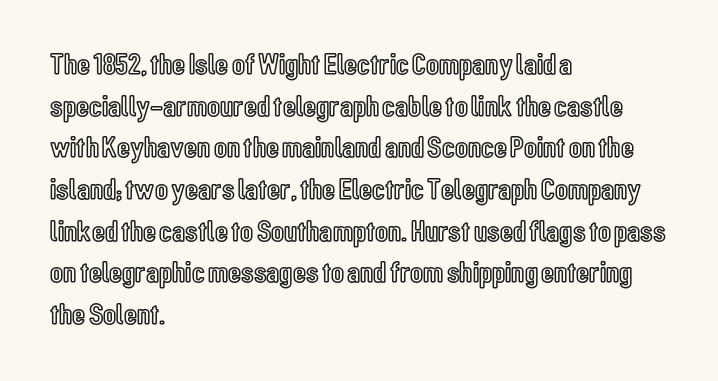
Honestly, the row spacing looks completely unremarkable. Characters remain perfectly vertical along every line. Reading down the block, your eye returns to a fixed left position each line. The space beneath each line is pristine and unruled. Each letter keeps its own natural width here, so spacing adapts to shape.
